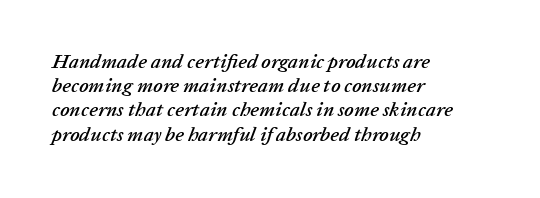
{"italic": "yes", "lean": "right", "slant_degrees": 20, "underline": "no", "align": "left", "line_spacing_ratio": 1.21, "letter_spacing": "normal", "letter_spacing_em": 0.0, "glyph_px": 20}
